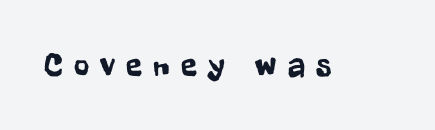
Q: Is the text italic (slanted)? A: No, it is upright.
Q: Is the typeface a serif or a sans-serif typeface? A: Sans-serif.
Q: Is the text underlined? A: No.
Q: Is the spacing between letters normal or unusually wide? A: Unusually wide.
Q: Width (condensed, normal, or wide)? A: Condensed.
Q: Stroke contrast? A: Low.
Q: x-height? A: Medium.
Q: Monospaced? A: No.
